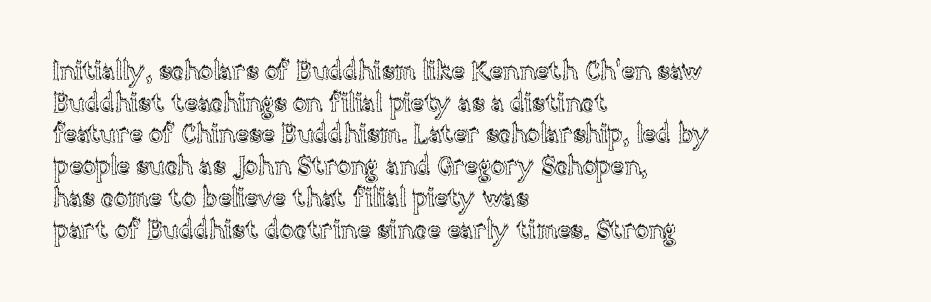
Q: Is the text italic (slanted)? A: No, it is upright.
Q: Is the text underlined? A: No.
Q: How is the paragraph aligned? A: Left-aligned.
Q: Is the spacing between letters normal or unusually wide? A: Normal.
